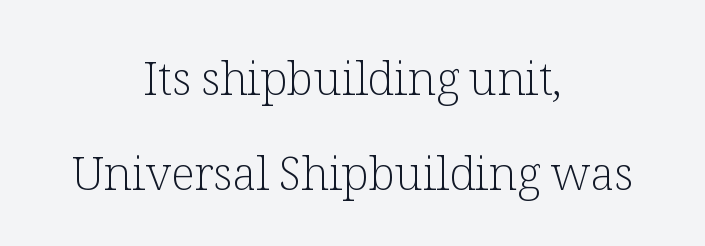
The image shows 46 px light serif type, upright; set centered, loose line spacing (2.06x), normal letter spacing, not underlined; low stroke contrast and a medium x-height.
